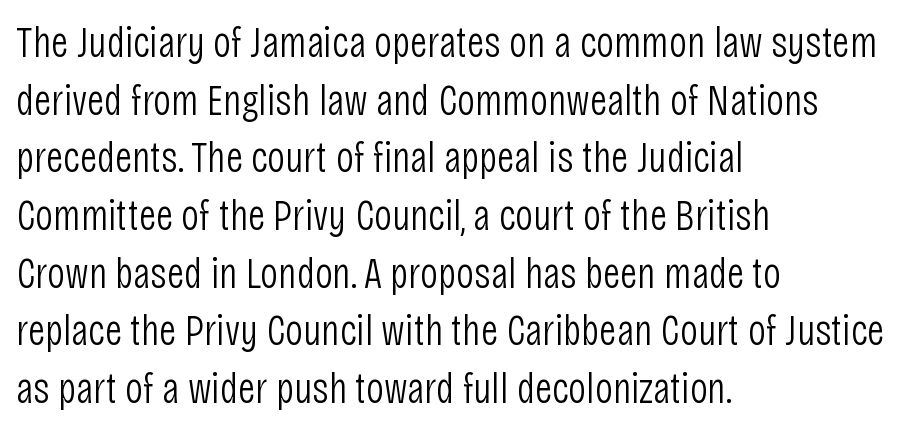
{"serif": "no", "italic": "no", "bold": "no", "weight": "light", "width": "condensed", "stroke_contrast": "low", "x_height": "large", "monospaced": "no", "underline": "no", "align": "left", "line_spacing": "normal", "line_spacing_ratio": 1.31, "letter_spacing": "normal", "letter_spacing_em": 0.0, "glyph_px": 44}
